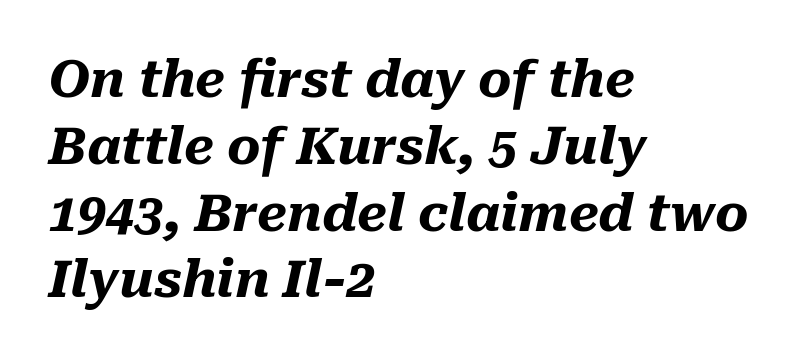
Standard letterfit; no display-style spreading of the glyphs. In terms of leading, this rendering sits right in the middle. The area under the type is left untouched. Plenty of ink on the page — the face is bold.
